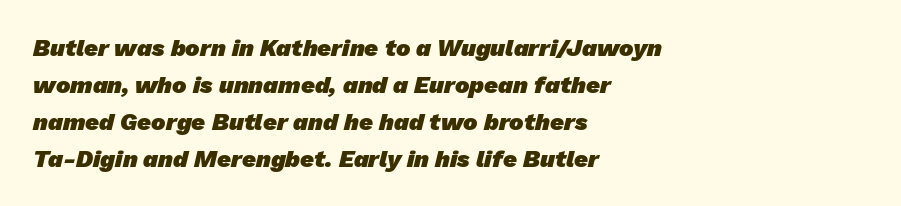
Caption: bold face, heavy strokes. The space between consecutive lines is moderate. A student would call this left alignment; a typographer would say flush left, rag right. Just letters on the line, the space beneath them empty.
